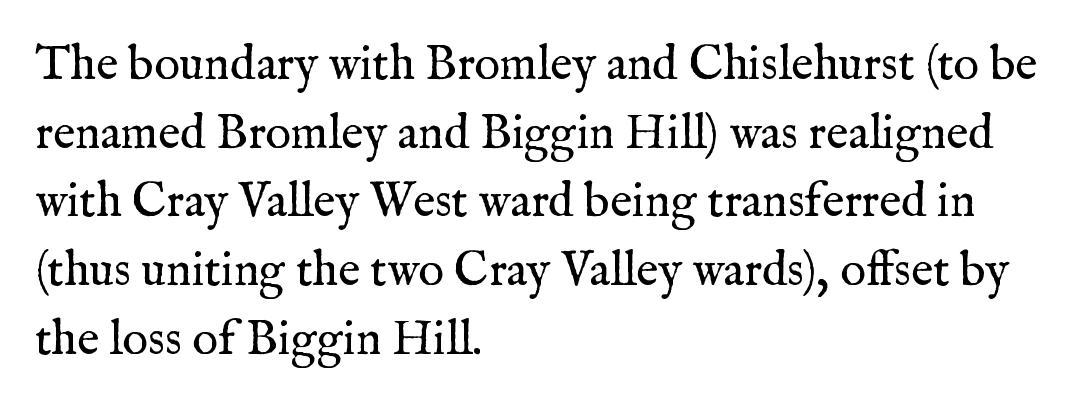
Q: Is the text bold? A: No.
Q: Is the text italic (slanted)? A: No, it is upright.
Q: Is the typeface a serif or a sans-serif typeface? A: Serif.
Q: Is the text underlined? A: No.
Q: How is the paragraph aligned? A: Left-aligned.
Q: Is the spacing between letters normal or unusually wide? A: Normal.
Q: Is the spacing between lines tight, normal or loose? A: Normal.
Q: Width (condensed, normal, or wide)? A: Normal.
Q: Stroke contrast? A: Medium.
Q: x-height? A: Medium.
Q: Monospaced? A: No.
